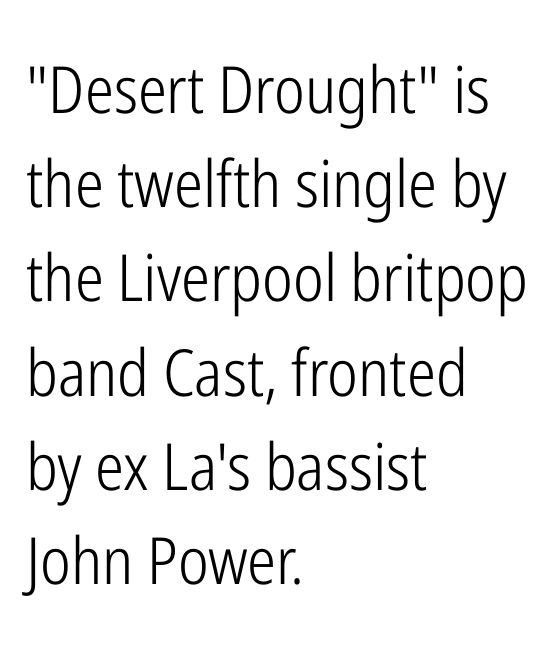
Q: Is the text bold? A: No.
Q: Is the text italic (slanted)? A: No, it is upright.
Q: Is the typeface a serif or a sans-serif typeface? A: Sans-serif.
Q: Is the text underlined? A: No.
Q: How is the paragraph aligned? A: Left-aligned.
Q: Is the spacing between letters normal or unusually wide? A: Normal.
Q: Is the spacing between lines tight, normal or loose? A: Normal.
Q: Width (condensed, normal, or wide)? A: Condensed.
Q: Stroke contrast? A: Low.
Q: x-height? A: Medium.
Q: Monospaced? A: No.
